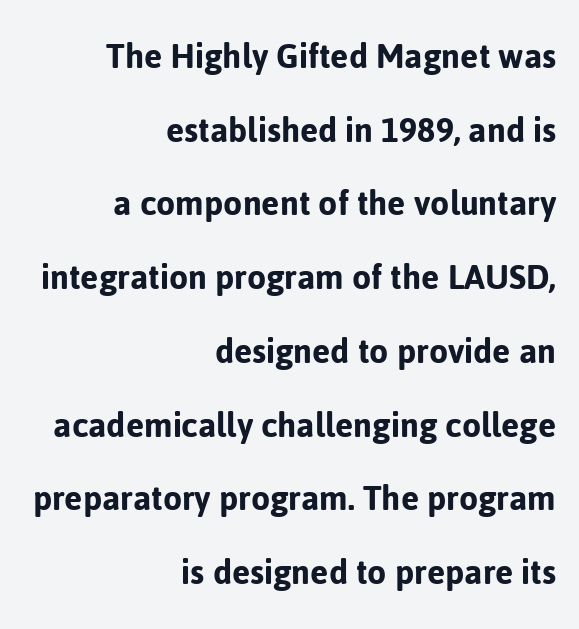
Q: Is the text italic (slanted)? A: No, it is upright.
Q: Is the typeface a serif or a sans-serif typeface? A: Sans-serif.
Q: Is the text underlined? A: No.
Q: How is the paragraph aligned? A: Right-aligned.
Q: Is the spacing between letters normal or unusually wide? A: Normal.
Q: Width (condensed, normal, or wide)? A: Normal.
Q: Stroke contrast? A: Low.
Q: x-height? A: Medium.
Q: Monospaced? A: No.
